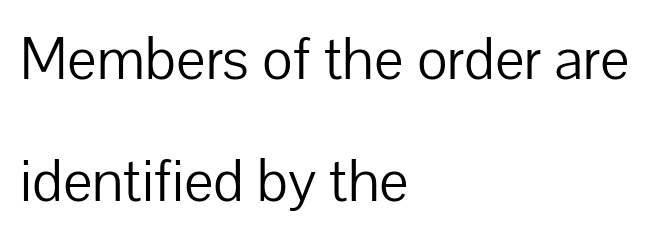
The image shows 59 px light sans-serif type, upright; set left-aligned, loose line spacing (2.06x), normal letter spacing, not underlined; low stroke contrast and a medium x-height.
